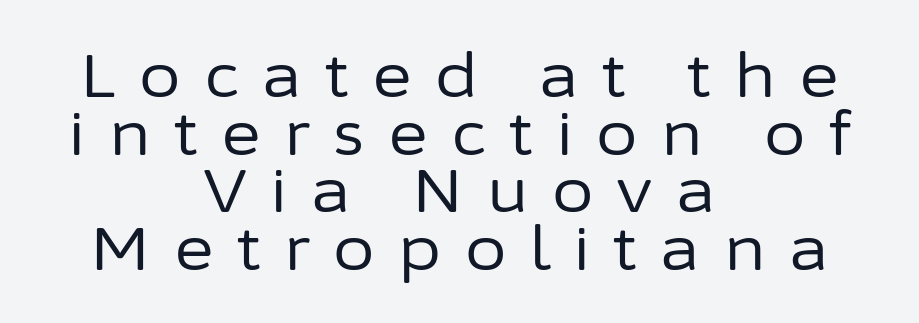
The image shows 60 px regular-weight sans-serif type, upright; set centered, tight line spacing (0.96x), unusually wide letter spacing (+0.39 em), not underlined; low stroke contrast and a medium x-height.
